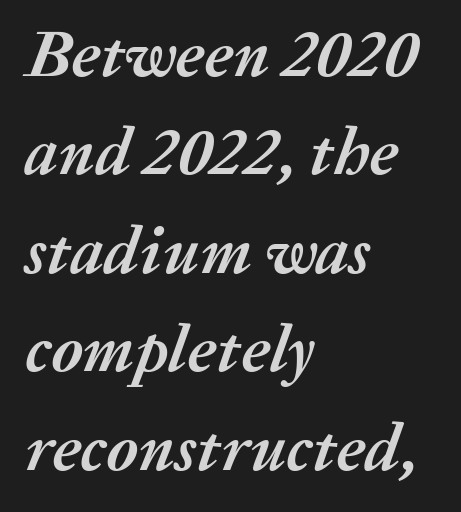
The image shows 67 px semibold type, italic (leaning right); set left-aligned, normal line spacing (1.47x), normal letter spacing, not underlined; medium stroke contrast and a medium x-height.
